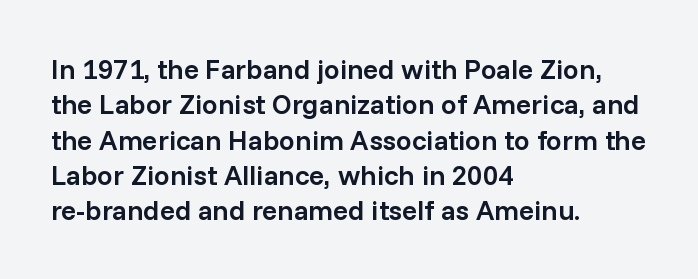
Q: Is the text bold? A: Semi-bold.
Q: Is the text italic (slanted)? A: No, it is upright.
Q: Is the typeface a serif or a sans-serif typeface? A: Sans-serif.
Q: Is the text underlined? A: No.
Q: How is the paragraph aligned? A: Left-aligned.
Q: Is the spacing between letters normal or unusually wide? A: Normal.
Q: Is the spacing between lines tight, normal or loose? A: Normal.
Q: Width (condensed, normal, or wide)? A: Normal.
Q: Stroke contrast? A: Low.
Q: x-height? A: Medium.
Q: Monospaced? A: No.
